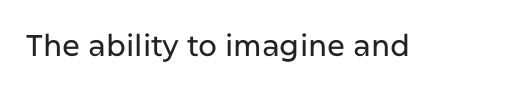
Rendered with straight, roman letterforms. Clear beneath every line of the passage. Short note: letters normally spaced. The letters advance in unequal steps, a hallmark of proportional type.
